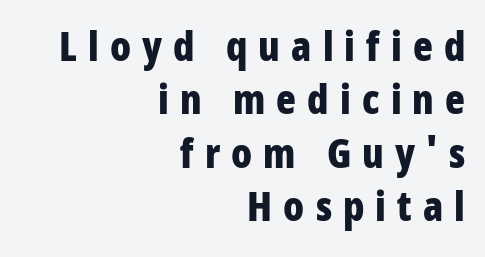
The image shows 41 px bold, condensed sans-serif type, upright; set right-aligned, normal line spacing (1.3x), unusually wide letter spacing (+0.27 em), not underlined; low stroke contrast and a large x-height.
